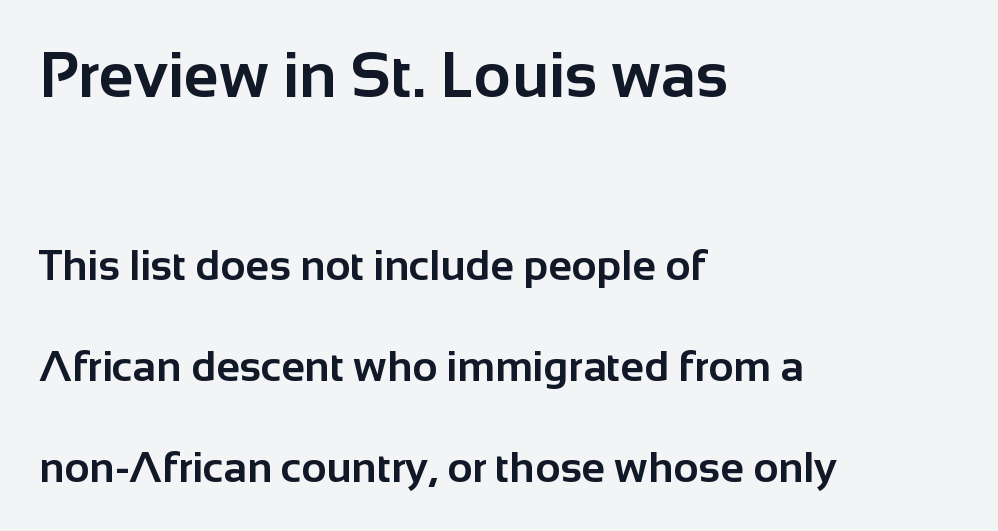
Q: Is the text bold? A: Yes.
Q: Is the text italic (slanted)? A: No, it is upright.
Q: Is the typeface a serif or a sans-serif typeface? A: Sans-serif.
Q: Is the text underlined? A: No.
Q: How is the paragraph aligned? A: Left-aligned.
Q: Is the spacing between letters normal or unusually wide? A: Normal.
Q: Is the spacing between lines tight, normal or loose? A: Loose.
Q: Which block of text is set in a larger size, the first (top) or the second (bottom)? A: The first (top) one.
Q: Width (condensed, normal, or wide)? A: Normal.
Q: Stroke contrast? A: Low.
Q: x-height? A: Medium.
Q: Monospaced? A: No.
